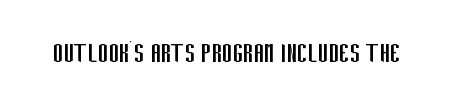
Q: Is the text bold? A: No.
Q: Is the text italic (slanted)? A: No, it is upright.
Q: Is the typeface a serif or a sans-serif typeface? A: Sans-serif.
Q: Is the text underlined? A: No.
Q: Is the spacing between letters normal or unusually wide? A: Normal.
Q: Width (condensed, normal, or wide)? A: Condensed.
Q: Stroke contrast? A: Low.
Q: x-height? A: Large.
Q: Monospaced? A: No.
